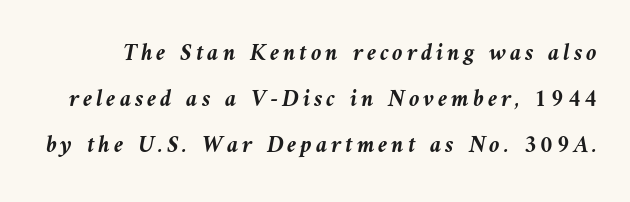
{"italic": "yes", "lean": "left", "slant_degrees": 9, "bold": "yes", "underline": "no", "line_spacing": "loose", "line_spacing_ratio": 1.92, "glyph_px": 24}
